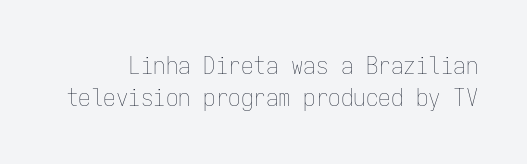
The image shows 25 px text type, upright; set normal line spacing (1.29x), normal letter spacing, not underlined.
